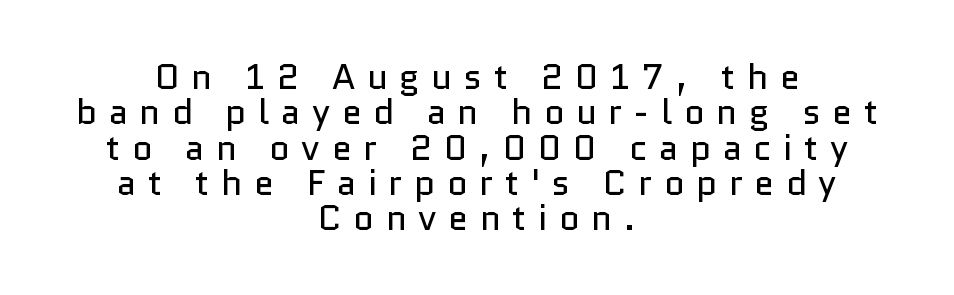
{"serif": "no", "italic": "no", "bold": "no", "weight": "regular", "width": "normal", "stroke_contrast": "low", "x_height": "medium", "monospaced": "no", "underline": "no", "align": "center", "line_spacing": "tight", "line_spacing_ratio": 1.01, "letter_spacing": "wide", "letter_spacing_em": 0.34, "glyph_px": 35}
